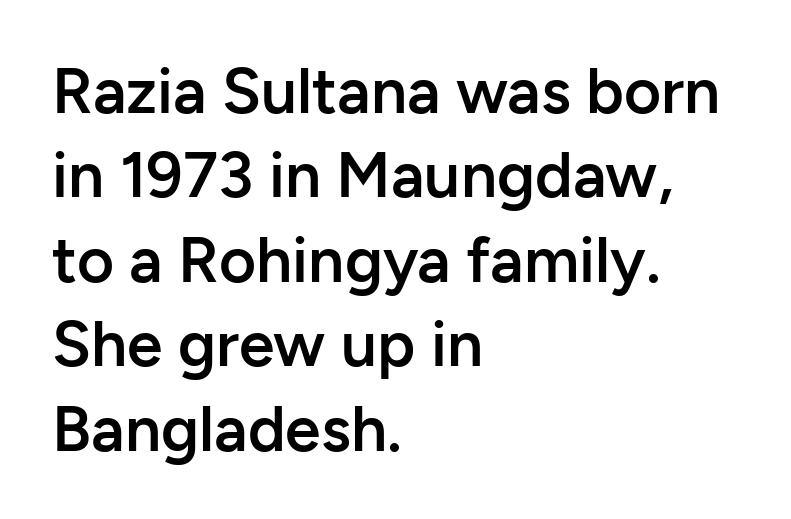
{"serif": "no", "italic": "no", "bold": "semi", "weight": "semibold", "width": "normal", "stroke_contrast": "low", "x_height": "medium", "monospaced": "no", "underline": "no", "align": "left", "line_spacing": "normal", "line_spacing_ratio": 1.32, "letter_spacing": "normal", "letter_spacing_em": 0.0, "glyph_px": 64}
